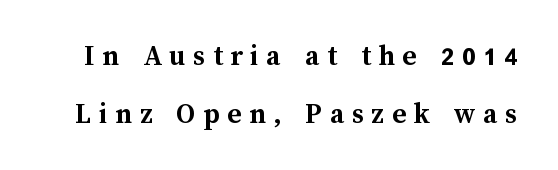
The image shows 30 px semibold type, upright; set loose line spacing (1.92x), unusually wide letter spacing (+0.25 em), not underlined; medium stroke contrast and a medium x-height.
